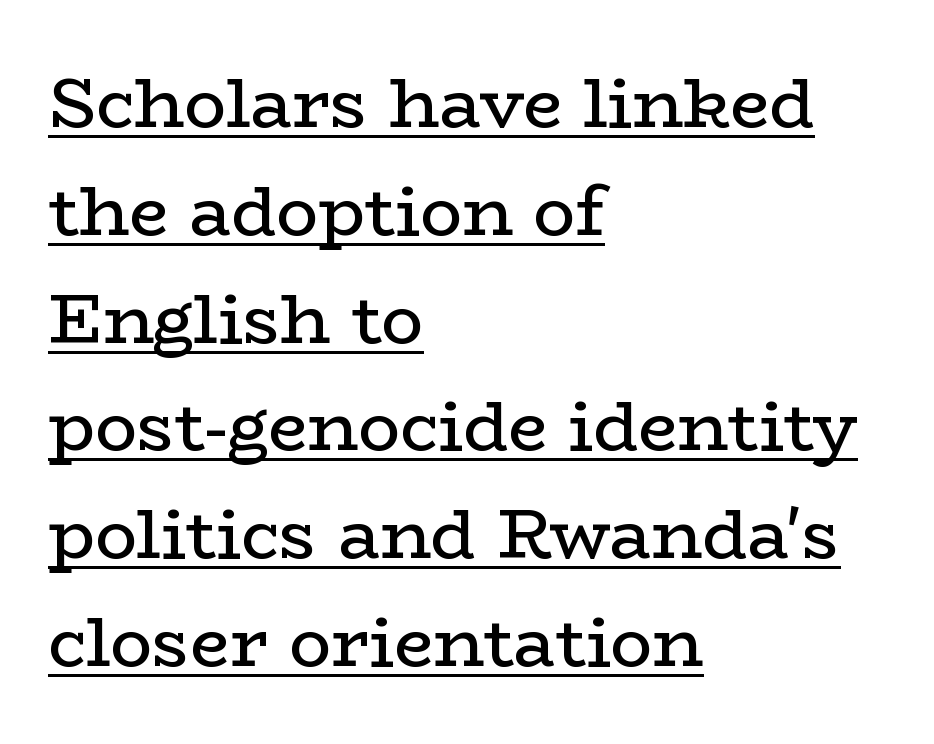
Regarding leading, the lines here are spaced in the standard way. The font is comparable to plain body text, perhaps lighter. The passage shown has conventional tracking throughout. Italic: no, the glyphs are upright roman.
